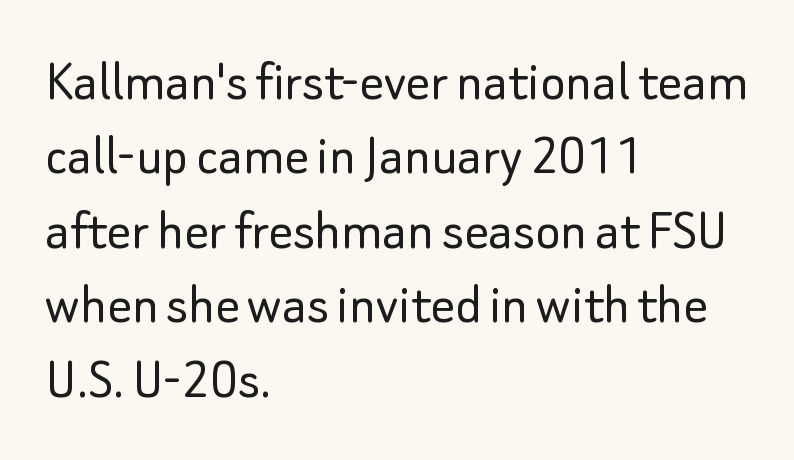
Q: Is the text bold? A: No.
Q: Is the text italic (slanted)? A: No, it is upright.
Q: Is the typeface a serif or a sans-serif typeface? A: Sans-serif.
Q: Is the text underlined? A: No.
Q: How is the paragraph aligned? A: Left-aligned.
Q: Is the spacing between letters normal or unusually wide? A: Normal.
Q: Width (condensed, normal, or wide)? A: Normal.
Q: Stroke contrast? A: Low.
Q: x-height? A: Small.
Q: Monospaced? A: No.
